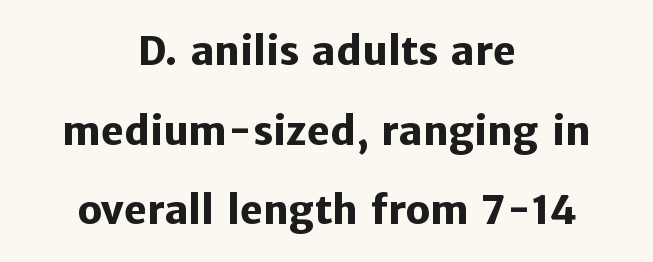
The image shows 39 px heavy sans-serif type, upright; set centered, loose line spacing (2.04x), normal letter spacing, not underlined; low stroke contrast and a medium x-height.
